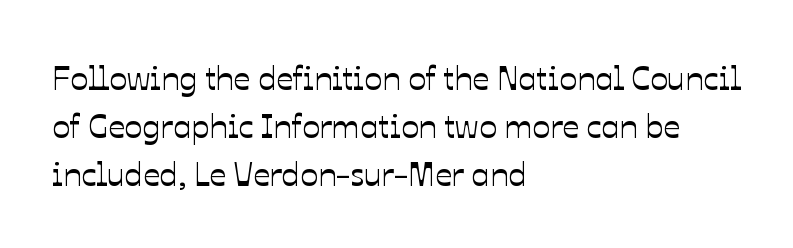
Q: Is the text italic (slanted)? A: No, it is upright.
Q: Is the text underlined? A: No.
Q: How is the paragraph aligned? A: Left-aligned.
Q: Is the spacing between letters normal or unusually wide? A: Normal.
Q: Is the spacing between lines tight, normal or loose? A: Normal.
Q: Width (condensed, normal, or wide)? A: Normal.
Q: Stroke contrast? A: Low.
Q: x-height? A: Medium.
Q: Monospaced? A: No.
